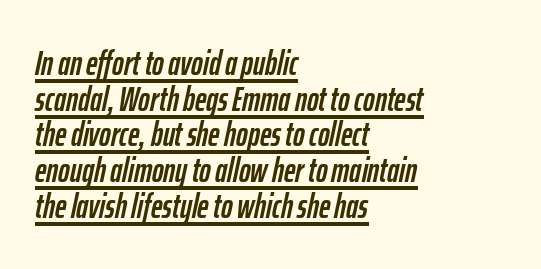
Regarding leading, the lines here are crowded together. Caption: multi-line text, flush left, ragged right. Honestly, the letter spacing is just normal — you wouldn't notice it. The passage shown is typed in a proportional face where columns would drift. Does the lettering tilt? It does — this is italic.
